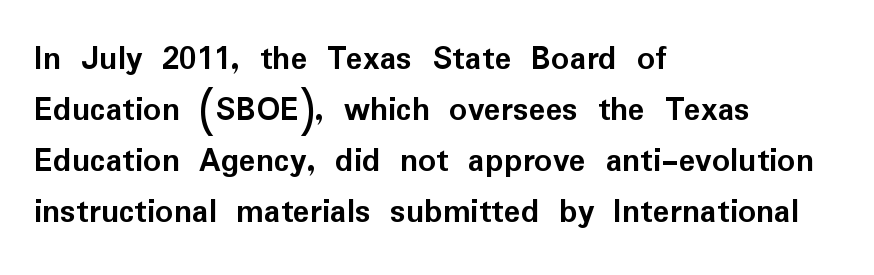
{"serif": "no", "italic": "no", "bold": "yes", "weight": "semibold", "width": "normal", "stroke_contrast": "low", "x_height": "medium", "monospaced": "no", "underline": "no", "align": "left", "line_spacing": "normal", "line_spacing_ratio": 1.46, "letter_spacing": "normal", "letter_spacing_em": 0.0, "glyph_px": 35}
